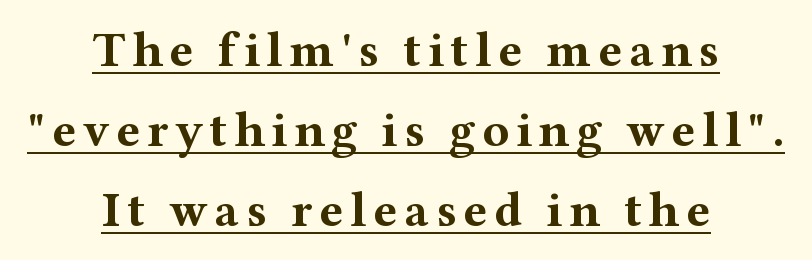
{"serif": "yes", "italic": "no", "bold": "yes", "weight": "bold", "width": "wide", "stroke_contrast": "medium", "x_height": "medium", "monospaced": "no", "underline": "yes", "align": "center", "line_spacing": "normal", "line_spacing_ratio": 1.6, "glyph_px": 50}
